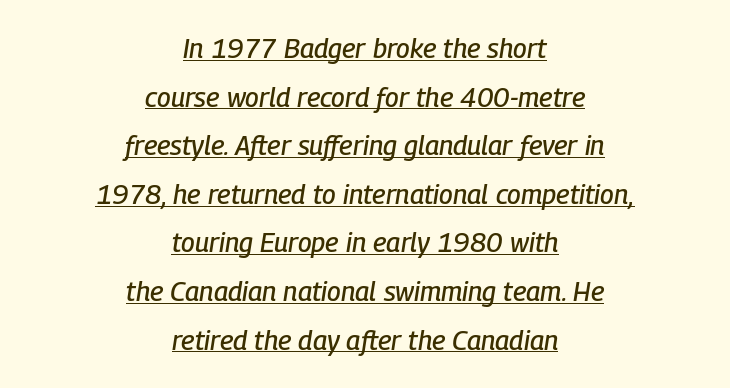
The image shows 27 px text type, italic (leaning right); set centered, line spacing 1.8x, normal letter spacing, underlined.
